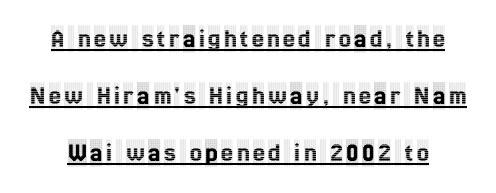
The image shows 27 px text type, upright; set loose line spacing (2.12x), underlined.
